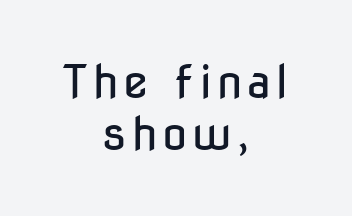
The image shows 46 px regular-weight, condensed sans-serif type, upright; set centered, tight line spacing (1.14x), not underlined; low stroke contrast and a medium x-height.
